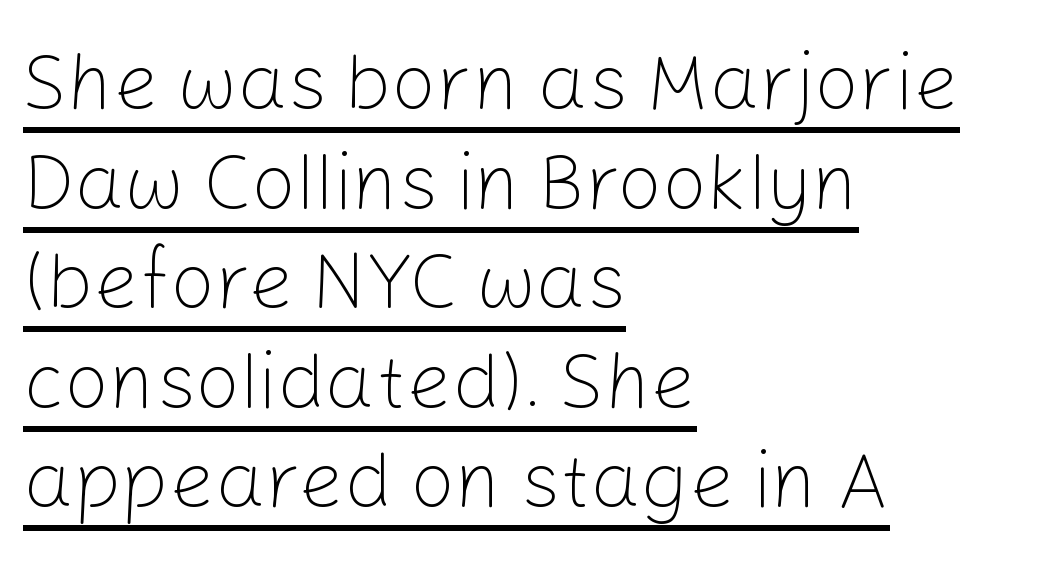
The image shows 79 px light sans-serif type, upright; set left-aligned, normal line spacing (1.26x), normal letter spacing, underlined; low stroke contrast and a medium x-height.
